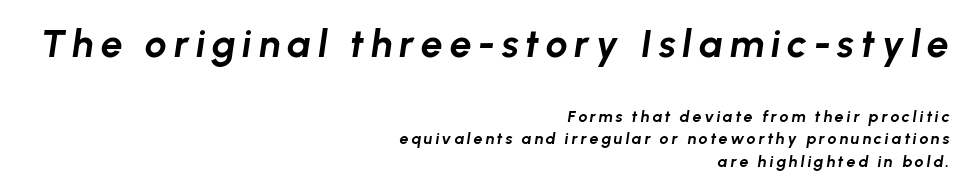
Q: Is the text bold? A: Yes.
Q: Is the text italic (slanted)? A: Yes, it leans right by about 8 degrees.
Q: Is the text underlined? A: No.
Q: How is the paragraph aligned? A: Right-aligned.
Q: Is the spacing between lines tight, normal or loose? A: Normal.
Q: Which block of text is set in a larger size, the first (top) or the second (bottom)? A: The first (top) one.
Q: Width (condensed, normal, or wide)? A: Normal.
Q: Stroke contrast? A: Low.
Q: x-height? A: Medium.
Q: Monospaced? A: No.
